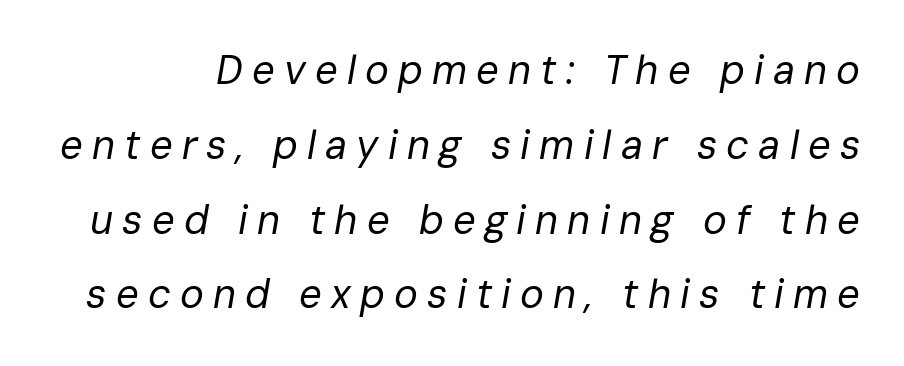
The type is letterspaced generously, with wide tracking. Summary of weight: not heavy and not bold. Nobody drew a line under any word here. This sample uses an oblique cut, with every glyph tilted off the vertical. These lines are rendered in a variable-pitch font.
